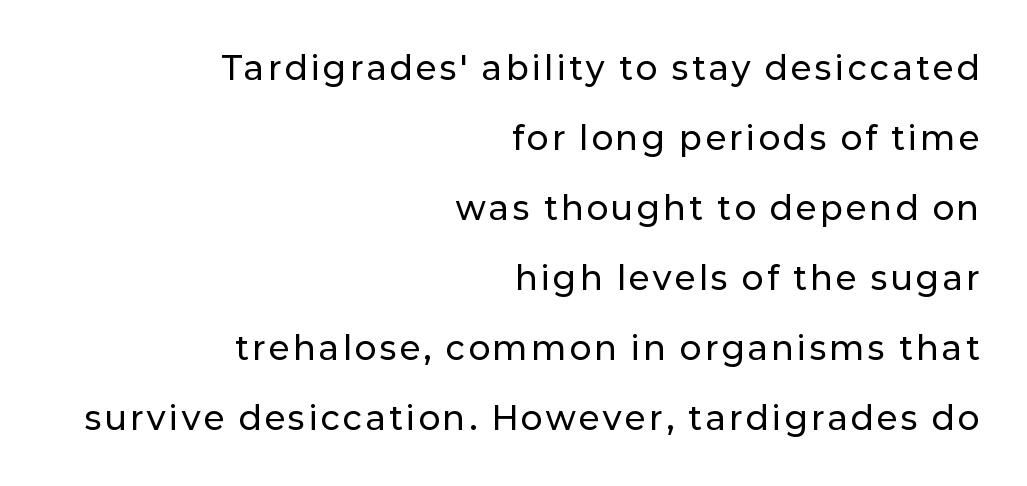
{"serif": "no", "italic": "no", "width": "normal", "stroke_contrast": "low", "x_height": "medium", "monospaced": "no", "underline": "no", "align": "right", "line_spacing": "loose", "line_spacing_ratio": 2.19, "glyph_px": 32}
